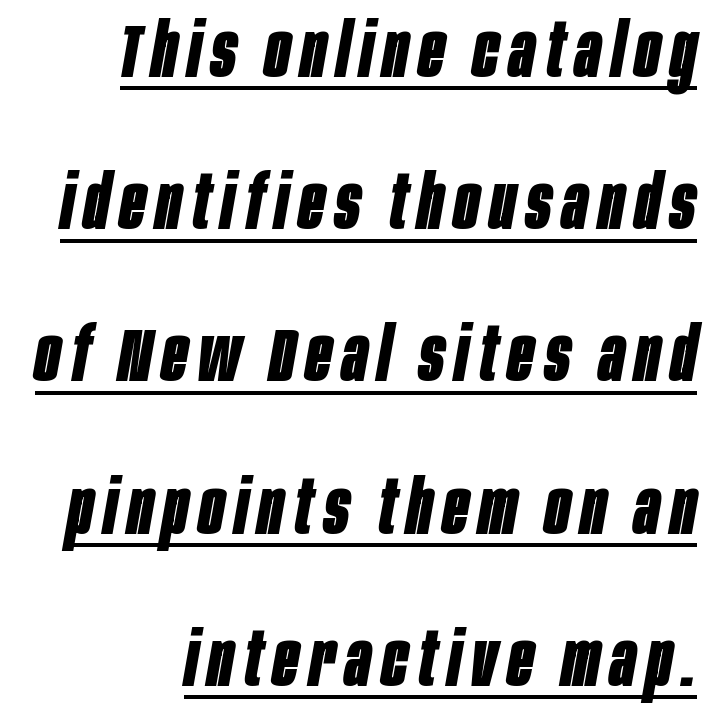
The image shows 75 px bold, condensed type, italic (leaning right); set right-aligned, loose line spacing (2.03x), underlined; low stroke contrast and a large x-height.
